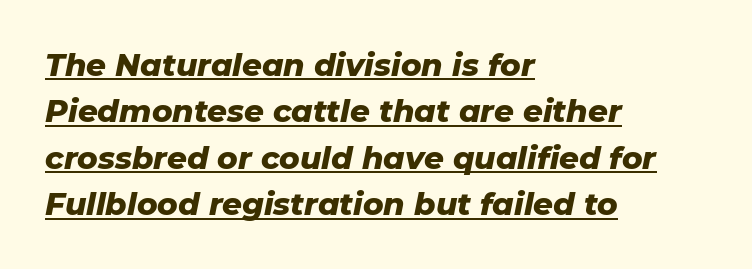
{"italic": "yes", "lean": "right", "slant_degrees": 11, "bold": "yes", "weight": "heavy", "width": "normal", "stroke_contrast": "low", "x_height": "medium", "monospaced": "no", "underline": "yes", "align": "left", "line_spacing": "normal", "line_spacing_ratio": 1.5, "letter_spacing": "normal", "letter_spacing_em": 0.0, "glyph_px": 31}
